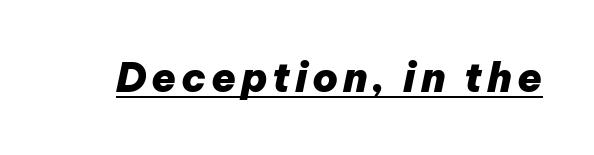
The image shows 40 px heavy type, italic (leaning right); set underlined; low stroke contrast and a medium x-height.
